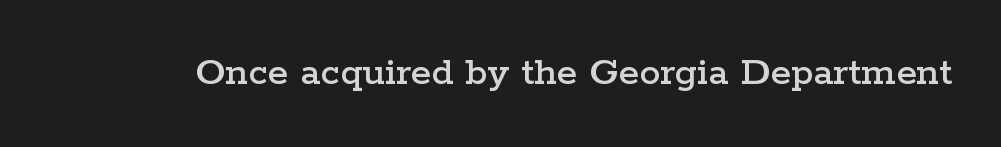
The image shows 42 px wide serif type, upright; set normal letter spacing, not underlined; low stroke contrast and a medium x-height.
